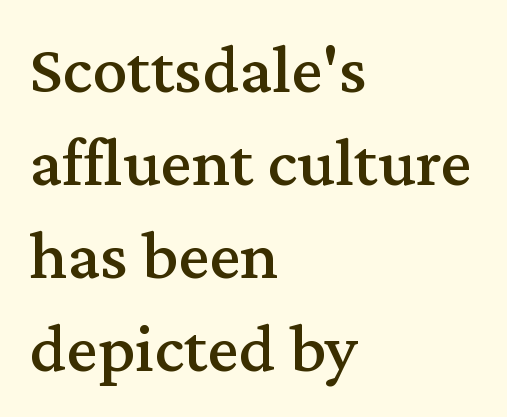
The image shows 70 px serif type, upright; set left-aligned, normal line spacing (1.33x), normal letter spacing, not underlined; medium stroke contrast and a medium x-height.
